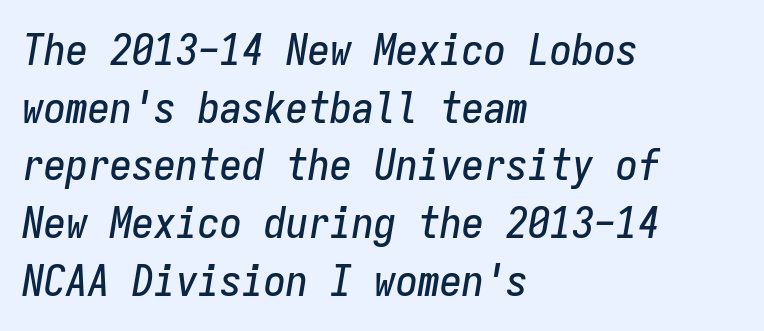
The horizontal fit of the characters is conventional and even. The lines in this sample share a left origin and differ only in where they stop. Type without underlining. A normal amount of white space separates one row of letters from the next. Does the lettering tilt? It does — this is italic.
